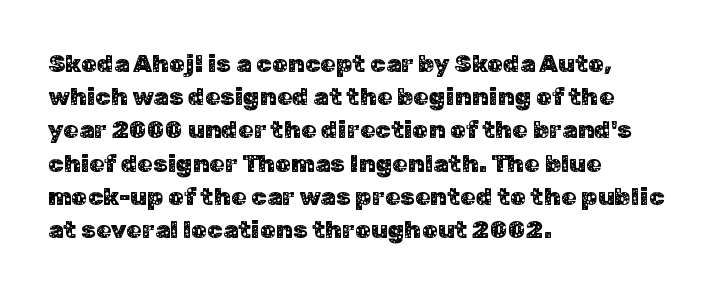
Q: Is the text italic (slanted)? A: No, it is upright.
Q: Is the text underlined? A: No.
Q: How is the paragraph aligned? A: Left-aligned.
Q: Is the spacing between letters normal or unusually wide? A: Normal.
Q: Is the spacing between lines tight, normal or loose? A: Normal.
